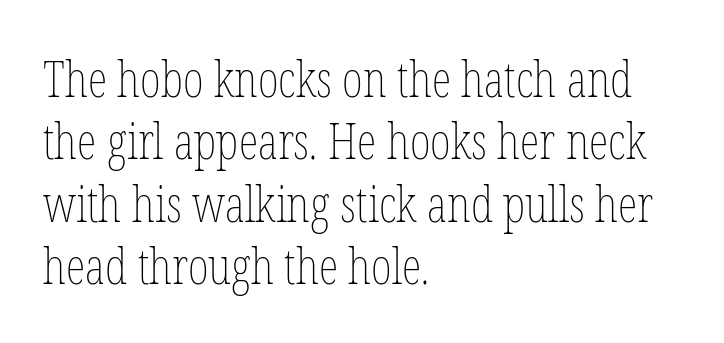
Q: Is the text bold? A: No.
Q: Is the text italic (slanted)? A: No, it is upright.
Q: Is the text underlined? A: No.
Q: How is the paragraph aligned? A: Left-aligned.
Q: Is the spacing between letters normal or unusually wide? A: Normal.
Q: Is the spacing between lines tight, normal or loose? A: Normal.
Q: Width (condensed, normal, or wide)? A: Condensed.
Q: Stroke contrast? A: Low.
Q: x-height? A: Medium.
Q: Monospaced? A: No.
